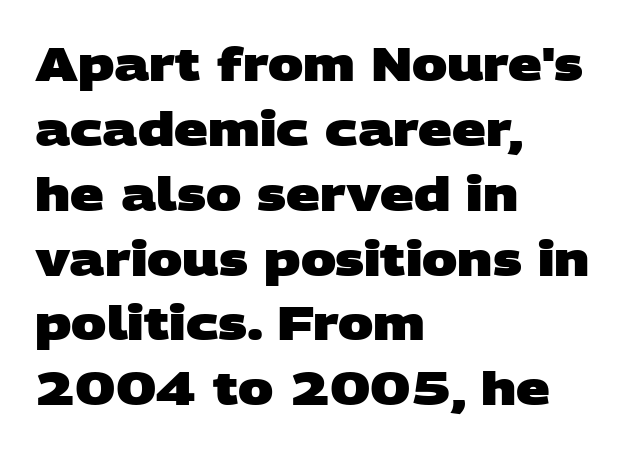
{"serif": "no", "bold": "yes", "weight": "heavy", "width": "wide", "stroke_contrast": "low", "x_height": "large", "monospaced": "no", "underline": "no", "align": "left", "line_spacing": "normal", "line_spacing_ratio": 1.38, "letter_spacing": "normal", "letter_spacing_em": 0.0, "glyph_px": 47}
